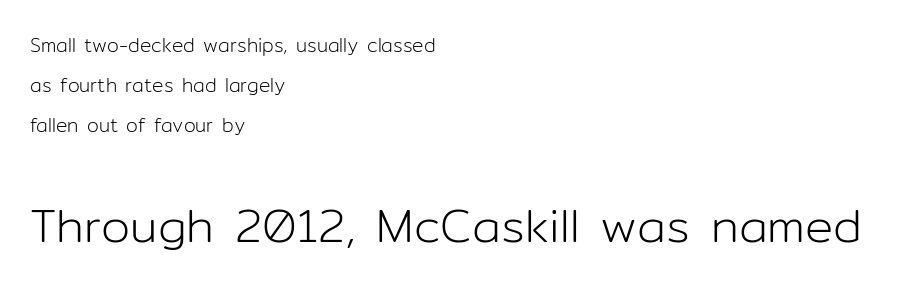
{"serif": "no", "italic": "no", "bold": "no", "weight": "light", "width": "normal", "stroke_contrast": "low", "x_height": "medium", "monospaced": "no", "underline": "no", "align": "left", "line_spacing": "loose", "line_spacing_ratio": 2.1, "letter_spacing": "normal", "letter_spacing_em": 0.0, "larger_block": "second", "size_ratio": 2.47, "glyph_px": 47}
